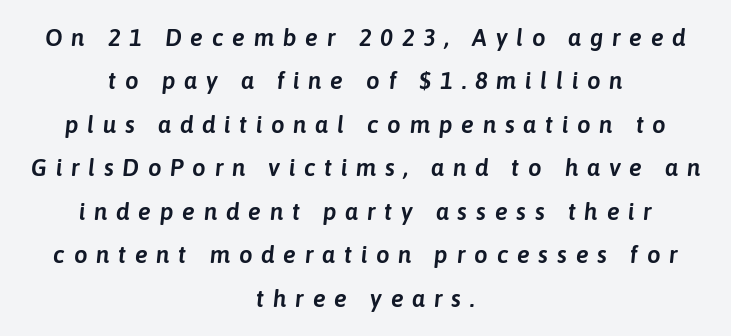
Compared with typical body copy, the letter spacing here is much looser. There's an unmistakable incline to the writing here. Alignment: centered. The gap between lines stays unmarked.
